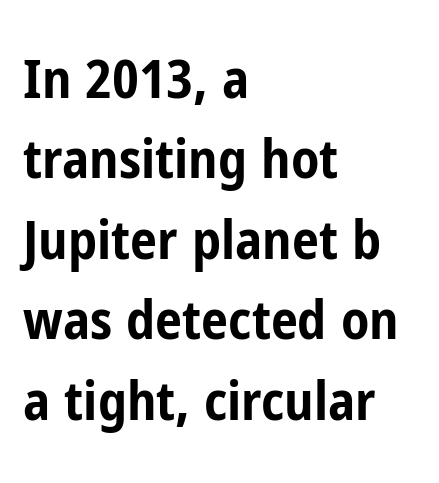
Teacher's note: observe the even left margin — that is flush-left alignment. Beneath every word, the page is bare. The font family rendered here belongs to the sans-serif group. The block of text has a typical density, with ordinary space between rows. Compared with an ordinary text face, these strokes are far heavier — a full bold. Honestly, the letter spacing is just normal — you wouldn't notice it.
